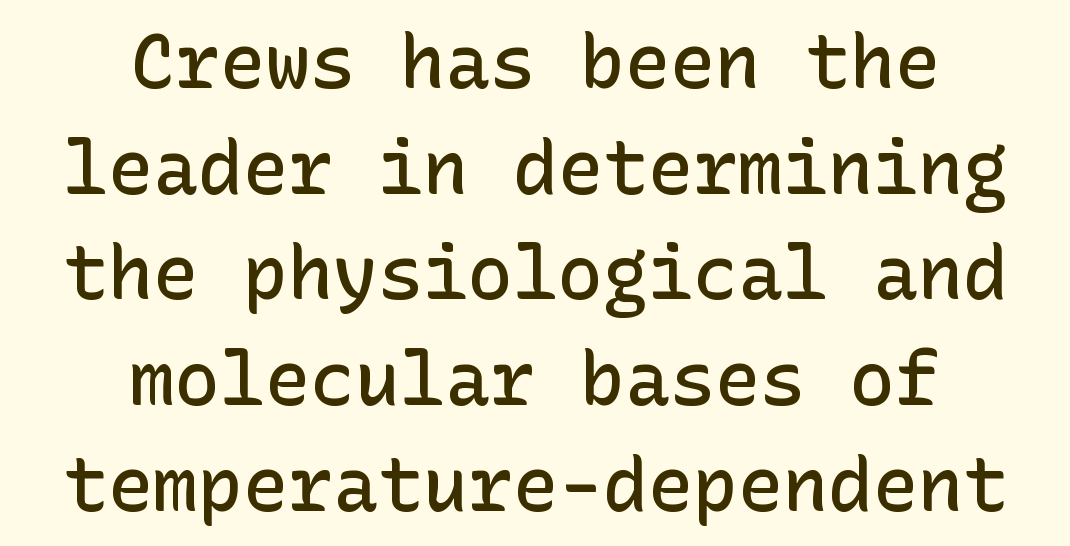
{"serif": "no", "italic": "no", "bold": "semi", "weight": "semibold", "width": "normal", "stroke_contrast": "low", "x_height": "medium", "underline": "no", "align": "center", "line_spacing": "normal", "line_spacing_ratio": 1.41, "letter_spacing": "normal", "letter_spacing_em": 0.0, "glyph_px": 75}
